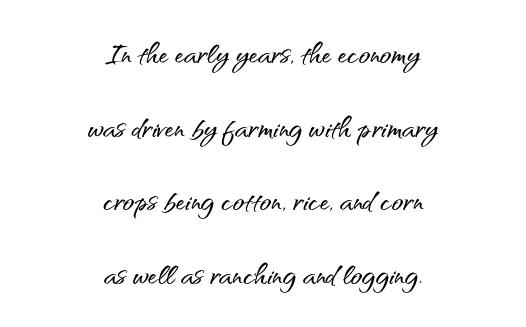
Underlining? Definitely not there. Where is the straight margin? There isn't one; the lines are centered. Is this a fixed-width face? No — the glyphs have proportional, varying widths.
